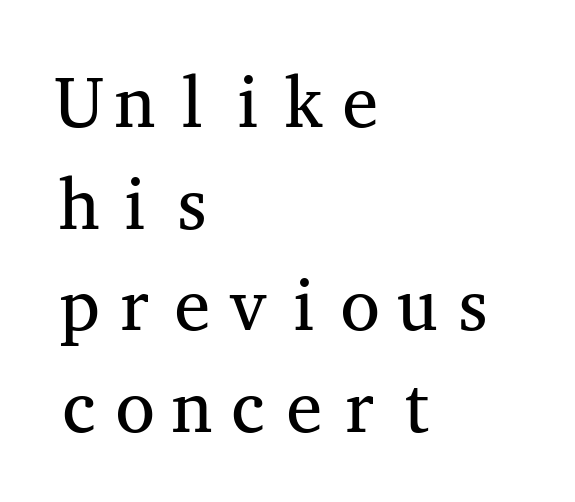
Q: Is the text bold? A: No.
Q: Is the text italic (slanted)? A: No, it is upright.
Q: Is the typeface a serif or a sans-serif typeface? A: Serif.
Q: Is the text underlined? A: No.
Q: How is the paragraph aligned? A: Left-aligned.
Q: Is the spacing between letters normal or unusually wide? A: Normal.
Q: Is the spacing between lines tight, normal or loose? A: Normal.
Q: Width (condensed, normal, or wide)? A: Wide.
Q: Stroke contrast? A: Medium.
Q: x-height? A: Medium.
Q: Monospaced? A: Yes.
